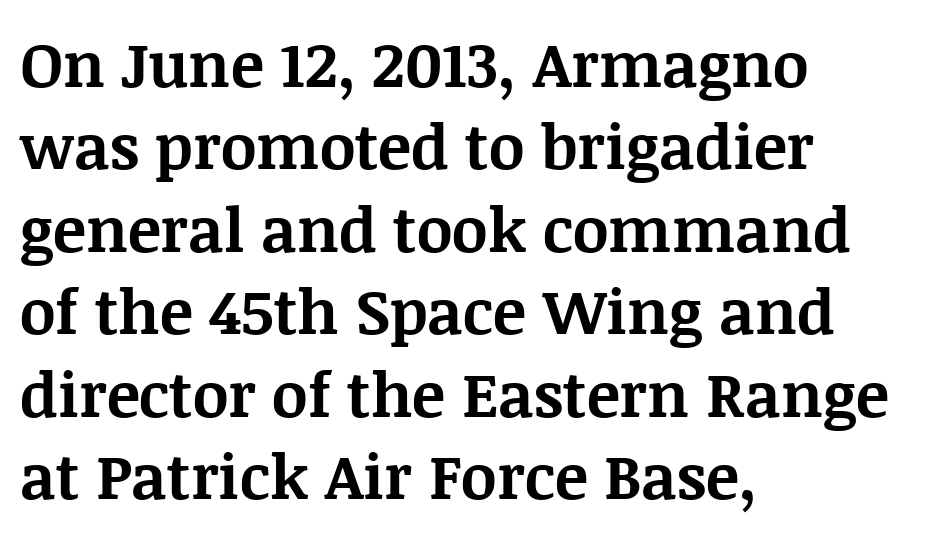
The image shows 62 px bold serif type, upright; set left-aligned, normal line spacing (1.33x), normal letter spacing, not underlined; medium stroke contrast and a large x-height.
